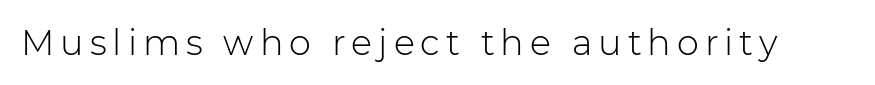
The font is comparable to plain body text, perhaps lighter. Descenders hang freely into open space. The text was rendered using a sans face with plain stroke endings. Character widths vary here, with narrow letters taking less room than wide ones.
